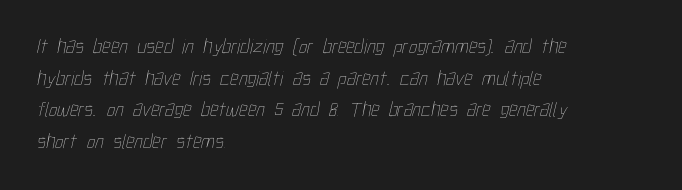
Is the stroke heavy? The answer is a plain regular-or-lighter. A bare baseline throughout the passage. The rows are spaced the way most documents space them. Leftover space on each line is placed entirely after the last word.
